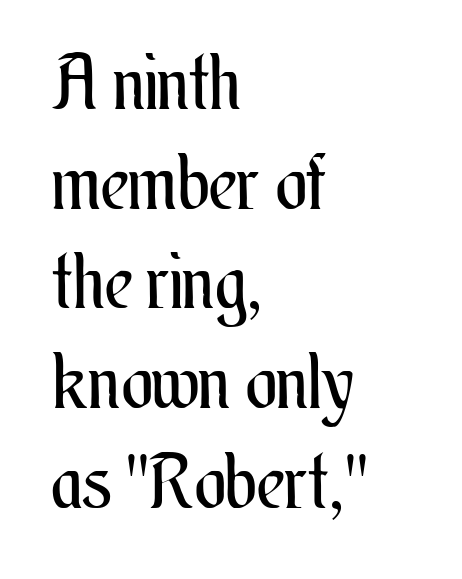
The image shows 75 px regular-weight, condensed type, upright; set left-aligned, normal line spacing (1.33x), normal letter spacing, not underlined; medium stroke contrast and a small x-height.
